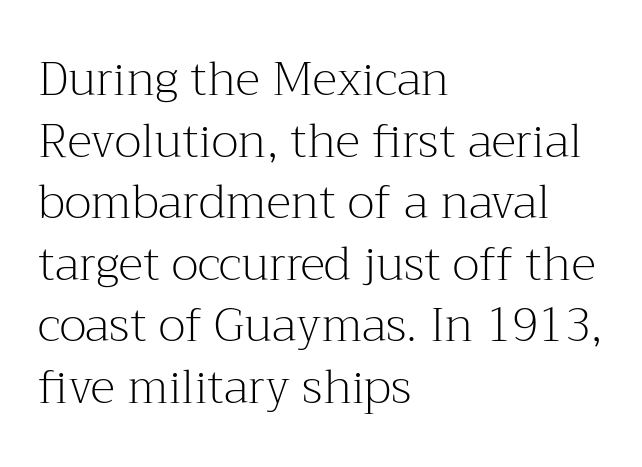
{"serif": "yes", "italic": "no", "bold": "no", "weight": "light", "width": "normal", "stroke_contrast": "medium", "x_height": "medium", "monospaced": "no", "underline": "no", "align": "left", "line_spacing": "normal", "line_spacing_ratio": 1.31, "letter_spacing": "normal", "letter_spacing_em": 0.0, "glyph_px": 47}
